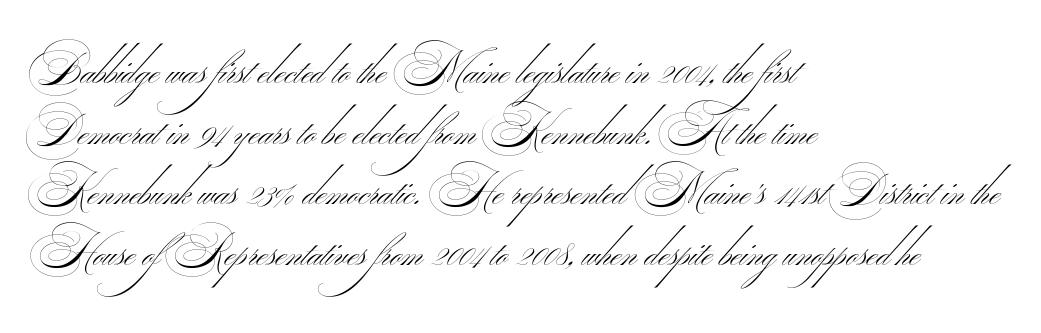
The image shows 46 px thin, wide sans-serif type; set left-aligned, normal line spacing (1.32x), normal letter spacing, not underlined; medium stroke contrast.
